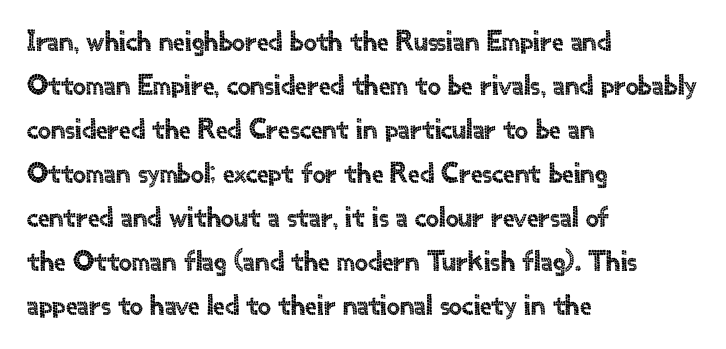
This sample uses an upright cut, with every glyph sitting square on the baseline. Casual observation: everything's shoved over to the left. You could not count columns in this text — the font is proportionally spaced. The passage shown has conventional tracking throughout.
